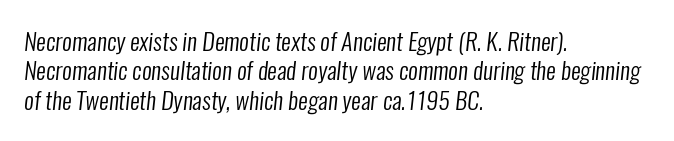
{"bold": "no", "underline": "no", "align": "left", "line_spacing_ratio": 1.22, "letter_spacing": "normal", "letter_spacing_em": 0.0, "glyph_px": 24}
